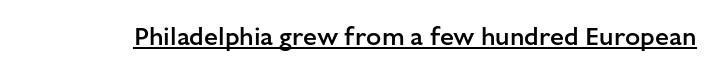
Q: Is the text bold? A: Semi-bold.
Q: Is the text italic (slanted)? A: No, it is upright.
Q: Is the text underlined? A: Yes.
Q: Is the spacing between letters normal or unusually wide? A: Normal.
